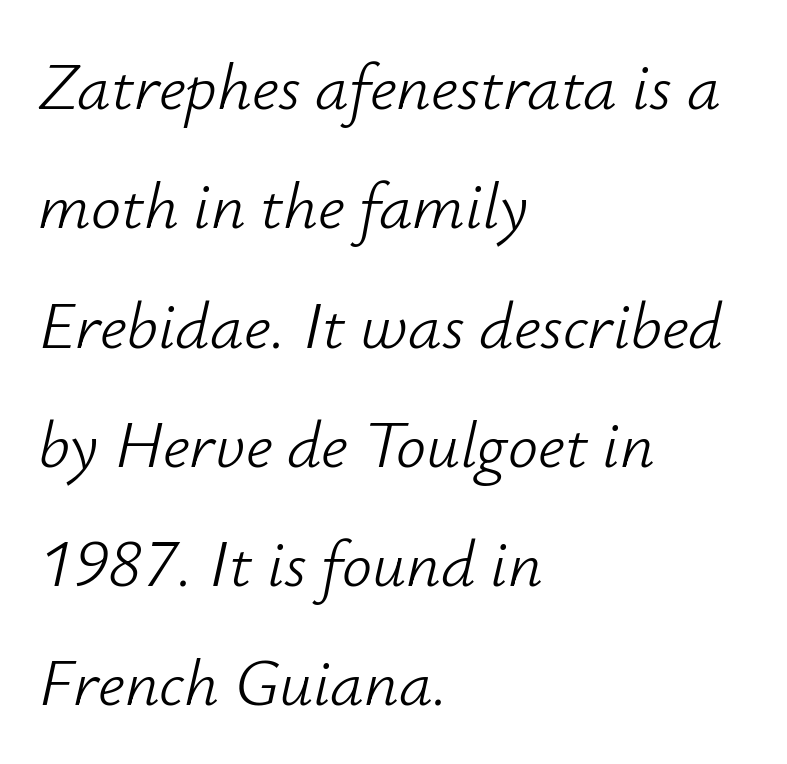
Tall strokes in this sample are angled rather than plumb. Does the copy run flush right? No — it runs flush left. The letters look calm and open, with moderate or lighter stems. Glance below the letters and you will spot only blank space. Proportional: the letters do not fall into vertical columns. This rendering leaves character spacing at its baseline value.
